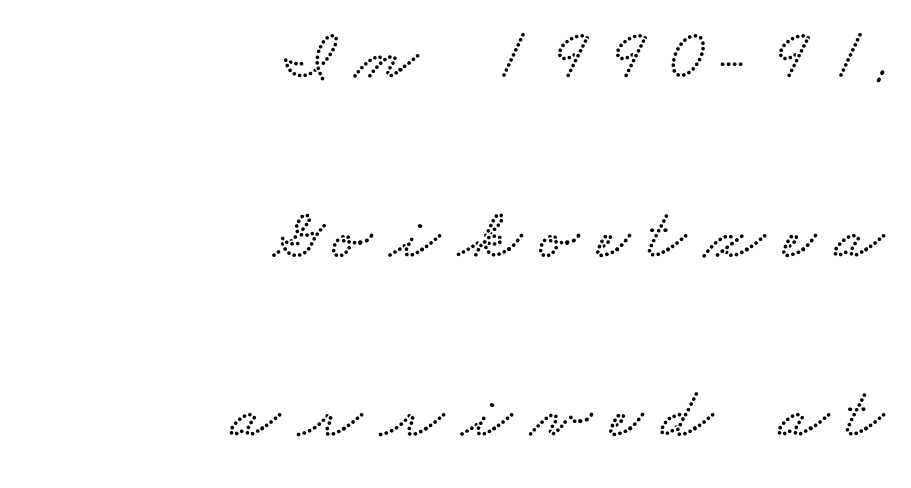
The image shows 73 px wide type; set right-aligned, loose line spacing (2.46x), unusually wide letter spacing (+0.25 em), not underlined; low stroke contrast and a small x-height.
